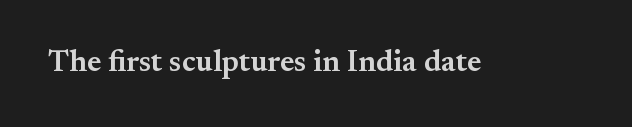
The image shows 30 px semibold serif type, upright; set normal letter spacing, not underlined; medium stroke contrast and a small x-height.
